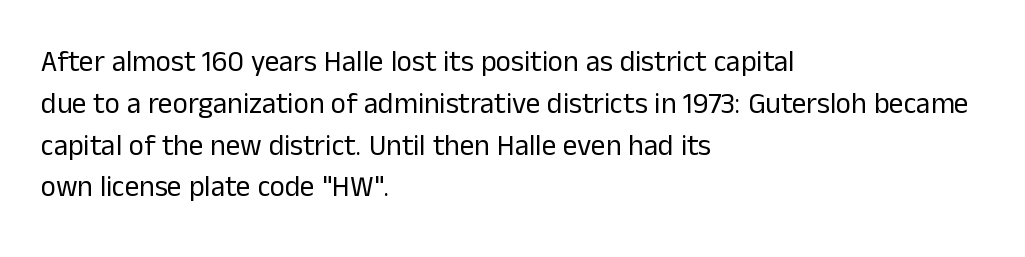
The image shows 29 px regular-weight sans-serif type, upright; set left-aligned, normal line spacing (1.44x), normal letter spacing, not underlined; low stroke contrast and a medium x-height.
